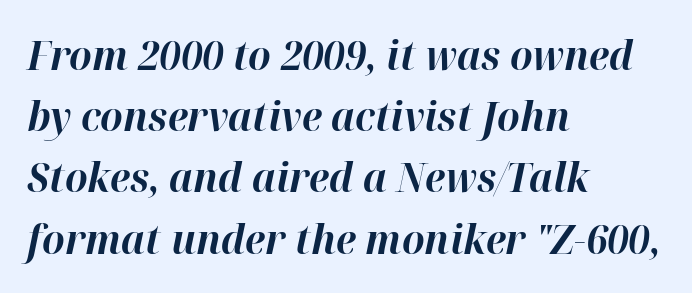
Q: Is the text bold? A: Yes.
Q: Is the text italic (slanted)? A: Yes, it leans right by about 12 degrees.
Q: Is the text underlined? A: No.
Q: How is the paragraph aligned? A: Left-aligned.
Q: Is the spacing between letters normal or unusually wide? A: Normal.
Q: Is the spacing between lines tight, normal or loose? A: Normal.
Q: Width (condensed, normal, or wide)? A: Normal.
Q: Stroke contrast? A: High.
Q: x-height? A: Medium.
Q: Monospaced? A: No.
